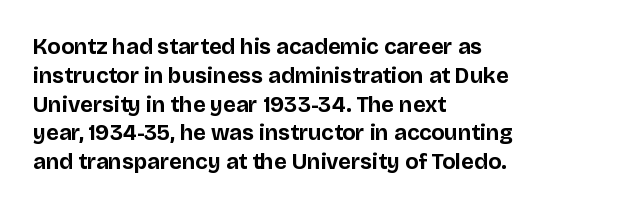
The image shows 22 px bold type, upright; set left-aligned, normal line spacing (1.31x), normal letter spacing, not underlined.
